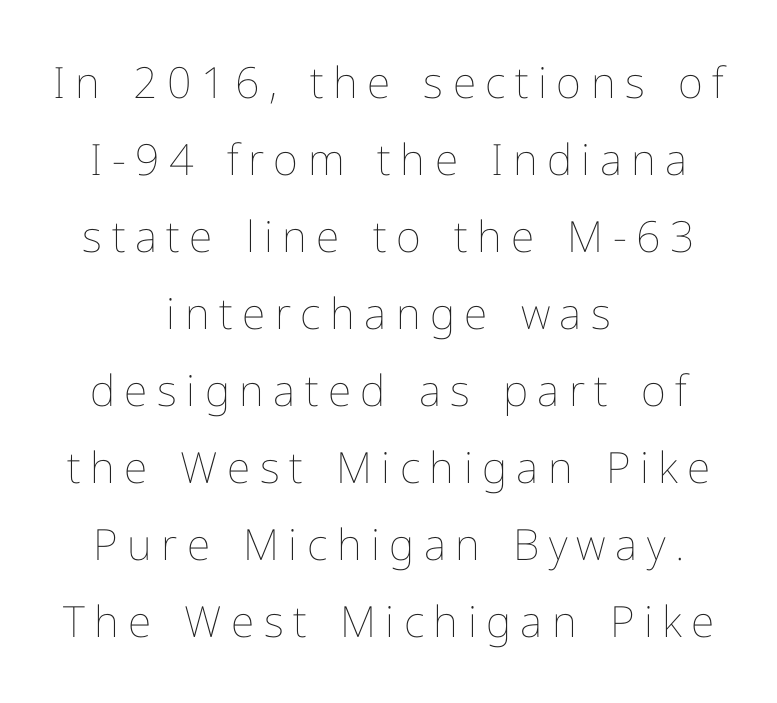
Caption: expanded tracking, letters set apart. Letters have the restrained weight of plain body copy at most. If you folded the block vertically in half, each line would mirror itself in length. The area under the type is left untouched. Think of a printed novel: that variable character pitch is what you see here.
